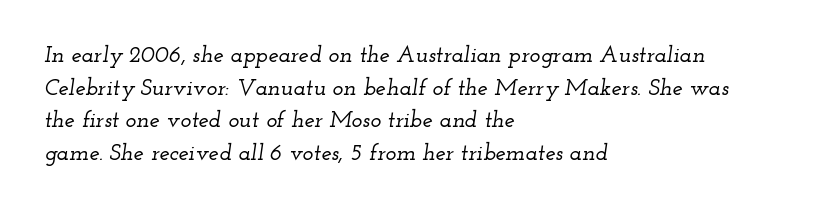
Q: Is the text italic (slanted)? A: Yes, it leans right by about 12 degrees.
Q: Is the text underlined? A: No.
Q: How is the paragraph aligned? A: Left-aligned.
Q: Is the spacing between letters normal or unusually wide? A: Normal.
Q: Is the spacing between lines tight, normal or loose? A: Normal.
